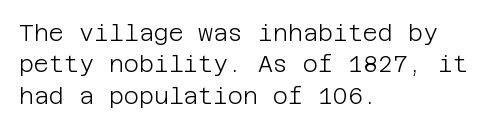
{"italic": "no", "bold": "no", "underline": "no", "align": "left", "line_spacing": "normal", "line_spacing_ratio": 1.36, "letter_spacing": "normal", "letter_spacing_em": 0.0, "glyph_px": 23}
